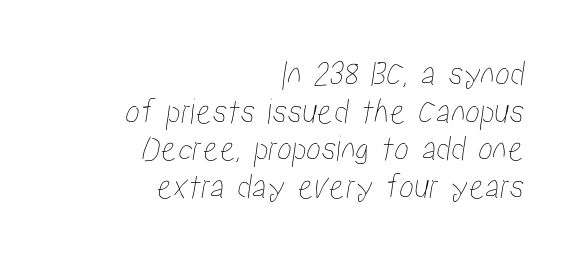
The image shows 37 px condensed type; set right-aligned, tight line spacing (1.02x), normal letter spacing, not underlined; low stroke contrast and a medium x-height.
